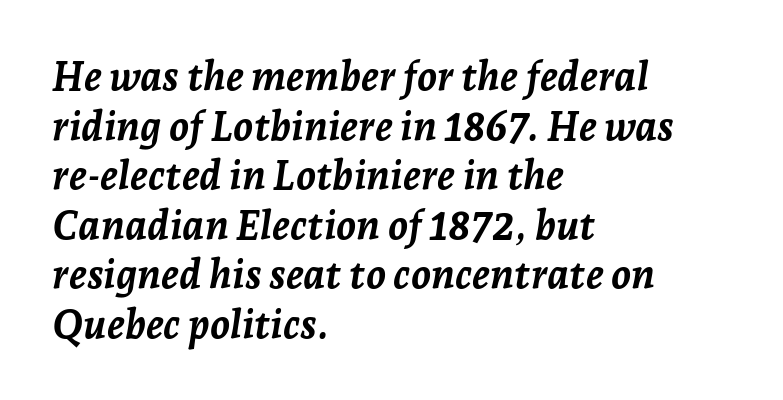
Q: Is the text bold? A: Yes.
Q: Is the text italic (slanted)? A: Yes, it leans right by about 7 degrees.
Q: Is the text underlined? A: No.
Q: How is the paragraph aligned? A: Left-aligned.
Q: Is the spacing between letters normal or unusually wide? A: Normal.
Q: Width (condensed, normal, or wide)? A: Normal.
Q: Stroke contrast? A: Low.
Q: x-height? A: Medium.
Q: Monospaced? A: No.
